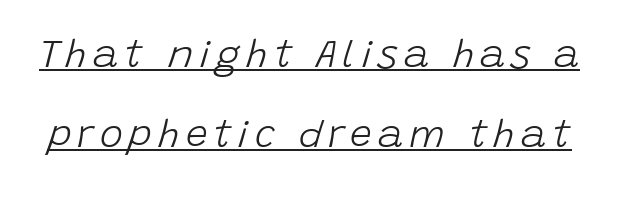
Q: Is the text bold? A: No.
Q: Is the text italic (slanted)? A: Yes, it leans right by about 15 degrees.
Q: Is the text underlined? A: Yes.
Q: Is the spacing between lines tight, normal or loose? A: Loose.
Q: Width (condensed, normal, or wide)? A: Normal.
Q: Stroke contrast? A: Low.
Q: x-height? A: Large.
Q: Monospaced? A: No.
